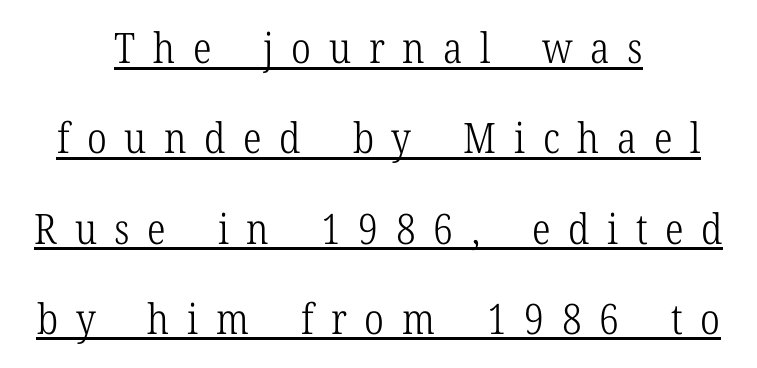
Centered paragraph, ragged on both sides. On a weight scale, this lands at 450 or below. Compared with typical body copy, the letter spacing here is much looser. You can tell from the footed stems that serif type was used. This sample carries an underscore along the baseline area.
